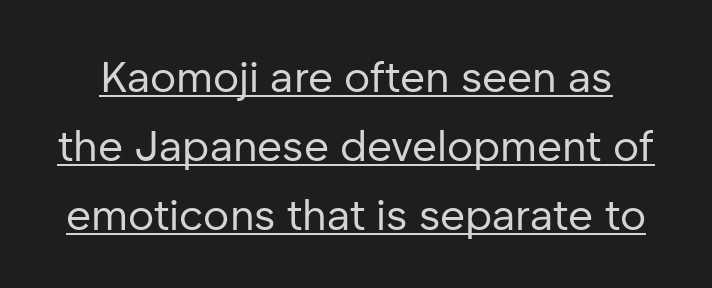
The image shows 43 px regular-weight sans-serif type, upright; set normal line spacing (1.61x), normal letter spacing, underlined; low stroke contrast and a medium x-height.
